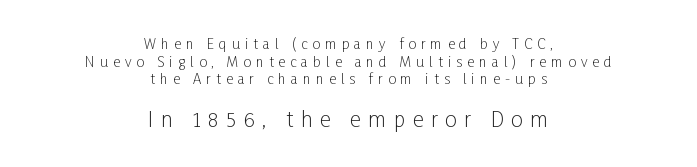
Q: Is the text bold? A: No.
Q: Is the text italic (slanted)? A: No, it is upright.
Q: Is the text underlined? A: No.
Q: How is the paragraph aligned? A: Centered.
Q: Is the spacing between letters normal or unusually wide? A: Unusually wide.
Q: Is the spacing between lines tight, normal or loose? A: Normal.
Q: Which block of text is set in a larger size, the first (top) or the second (bottom)? A: The second (bottom) one.
